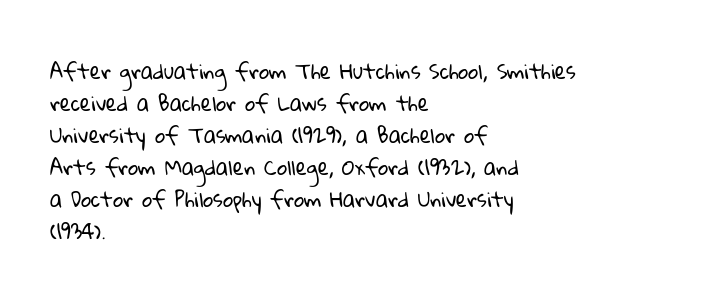
Q: Is the text bold? A: No.
Q: Is the text underlined? A: No.
Q: How is the paragraph aligned? A: Left-aligned.
Q: Is the spacing between letters normal or unusually wide? A: Normal.
Q: Is the spacing between lines tight, normal or loose? A: Normal.
